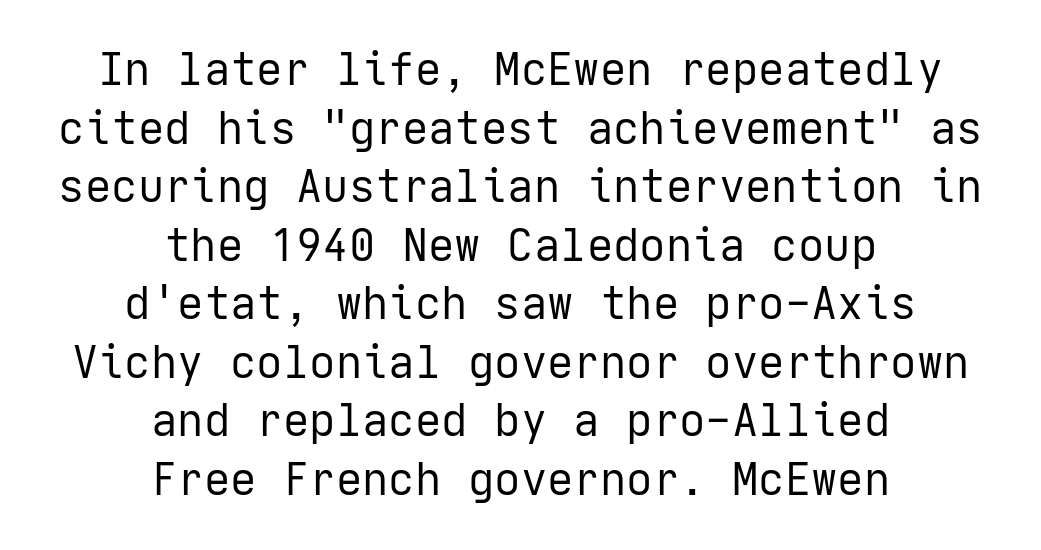
{"serif": "no", "italic": "no", "bold": "no", "weight": "regular", "width": "normal", "stroke_contrast": "low", "x_height": "medium", "underline": "no", "align": "center", "line_spacing": "normal", "line_spacing_ratio": 1.33, "letter_spacing": "normal", "letter_spacing_em": 0.0, "glyph_px": 44}
